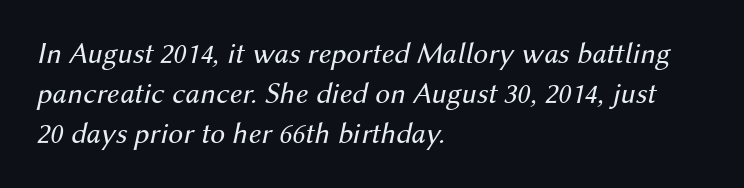
The image shows 30 px regular-weight type, italic (leaning right); set left-aligned, normal line spacing (1.34x), normal letter spacing, not underlined; medium stroke contrast and a medium x-height.
